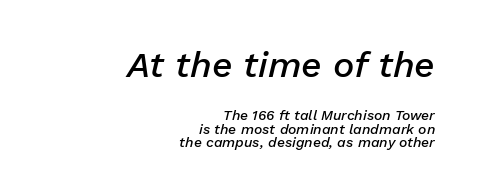
The image shows 36 px semibold type, italic (leaning right); set right-aligned, tight line spacing (0.96x), normal letter spacing, not underlined; the first (top) block is 2.57x larger; low stroke contrast and a medium x-height.
